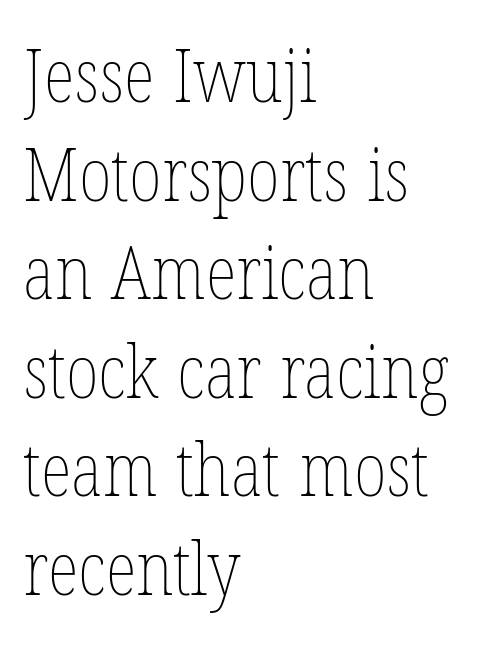
The image shows 73 px thin, condensed type; set left-aligned, normal line spacing (1.35x), normal letter spacing, not underlined; low stroke contrast and a medium x-height.
